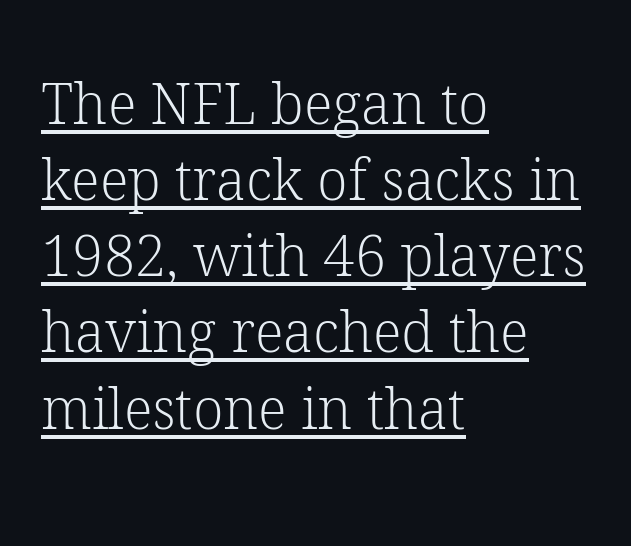
This rendering employs a face with finishing strokes, i.e., a serif. Each new line begins a customary step beneath the previous one. Letter spacing: default. The glyphs are accompanied by a horizontal stroke just below them. The paragraph shown leans on its left margin. Posture: straight, roman, zero tilt.
